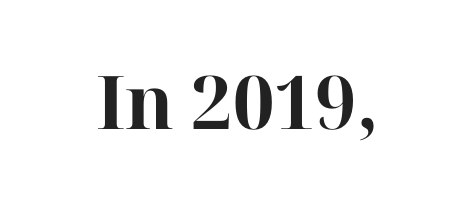
{"serif": "yes", "italic": "no", "bold": "yes", "weight": "bold", "width": "normal", "stroke_contrast": "high", "x_height": "medium", "monospaced": "no", "underline": "no", "letter_spacing": "normal", "letter_spacing_em": 0.0, "glyph_px": 74}
